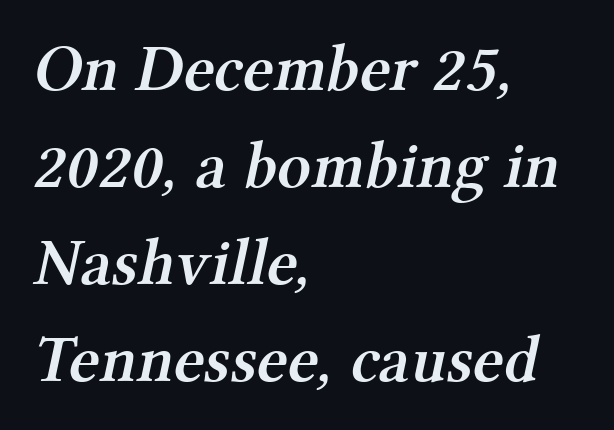
Q: Is the text bold? A: Semi-bold.
Q: Is the typeface a serif or a sans-serif typeface? A: Serif.
Q: Is the text underlined? A: No.
Q: How is the paragraph aligned? A: Left-aligned.
Q: Is the spacing between letters normal or unusually wide? A: Normal.
Q: Is the spacing between lines tight, normal or loose? A: Normal.
Q: Width (condensed, normal, or wide)? A: Normal.
Q: Stroke contrast? A: Medium.
Q: x-height? A: Medium.
Q: Monospaced? A: No.
